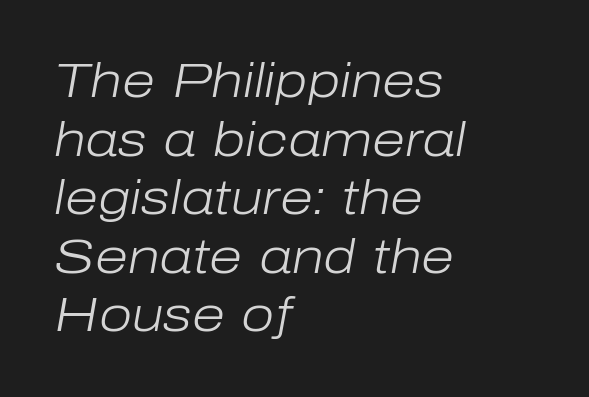
Q: Is the text bold? A: No.
Q: Is the text italic (slanted)? A: Yes, it leans right by about 10 degrees.
Q: Is the text underlined? A: No.
Q: How is the paragraph aligned? A: Left-aligned.
Q: Is the spacing between letters normal or unusually wide? A: Normal.
Q: Width (condensed, normal, or wide)? A: Normal.
Q: Stroke contrast? A: Low.
Q: x-height? A: Medium.
Q: Monospaced? A: No.
